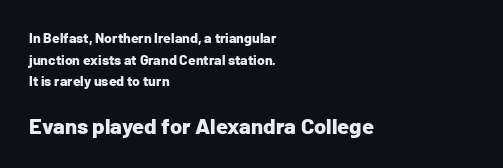
The image shows 22 px bold type, upright; set left-aligned, normal line spacing (1.55x), normal letter spacing, not underlined; the second (bottom) block is 1.57x larger.
